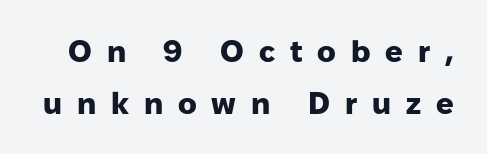
{"serif": "no", "italic": "no", "bold": "yes", "weight": "heavy", "width": "normal", "stroke_contrast": "low", "x_height": "medium", "monospaced": "no", "underline": "no", "line_spacing": "normal", "line_spacing_ratio": 1.67, "letter_spacing": "wide", "letter_spacing_em": 0.48, "glyph_px": 31}
